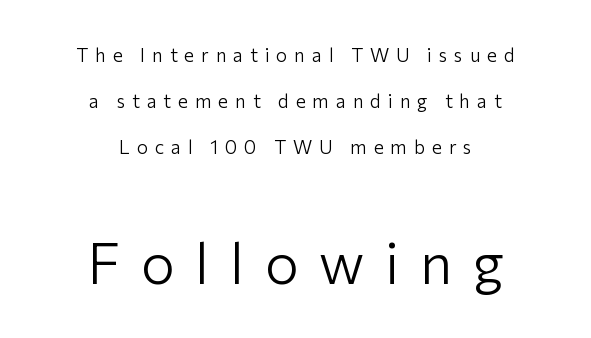
The image shows 57 px light sans-serif type, upright; set centered, loose line spacing (2.42x), unusually wide letter spacing (+0.36 em), not underlined; the second (bottom) block is 3.0x larger; low stroke contrast and a medium x-height.
